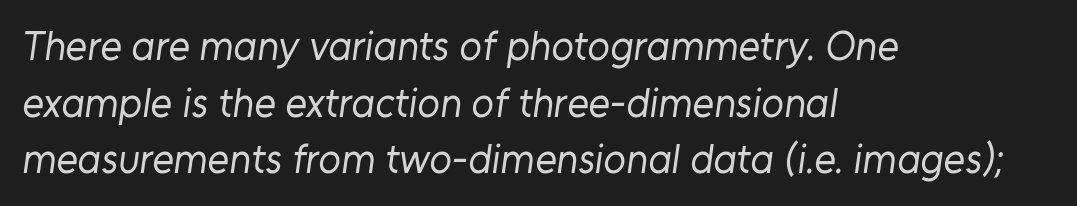
{"serif": "no", "bold": "no", "weight": "regular", "width": "normal", "stroke_contrast": "low", "x_height": "medium", "monospaced": "no", "underline": "no", "align": "left", "line_spacing": "normal", "line_spacing_ratio": 1.38, "letter_spacing": "normal", "letter_spacing_em": 0.0, "glyph_px": 41}
